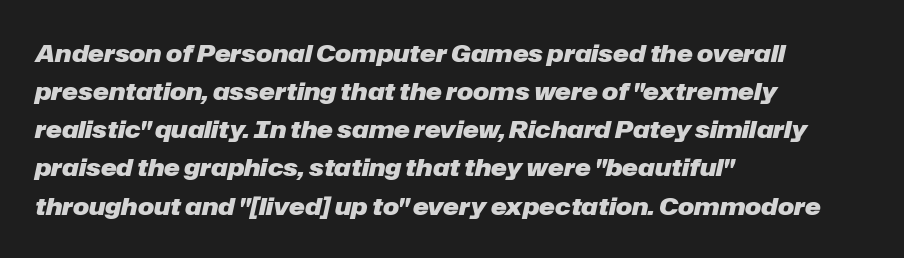
Q: Is the text bold? A: Yes.
Q: Is the text italic (slanted)? A: Yes, it leans right by about 12 degrees.
Q: Is the text underlined? A: No.
Q: How is the paragraph aligned? A: Left-aligned.
Q: Is the spacing between letters normal or unusually wide? A: Normal.
Q: Is the spacing between lines tight, normal or loose? A: Normal.
